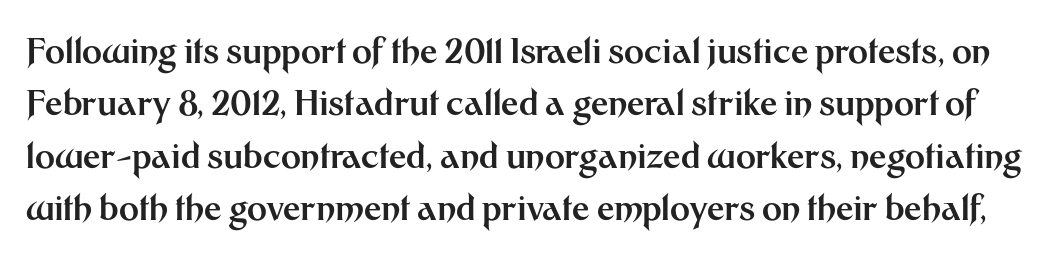
The image shows 34 px bold sans-serif type, upright; set normal line spacing (1.54x), normal letter spacing, not underlined; medium stroke contrast and a medium x-height.
